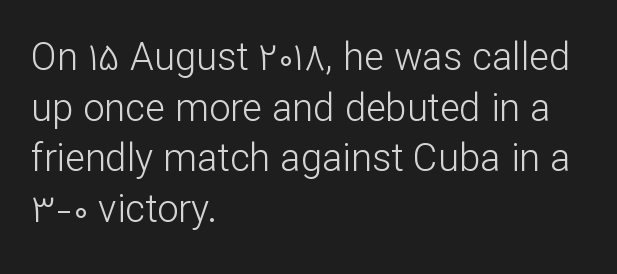
Posture: straight, roman, zero tilt. There is no visible air inserted between adjacent glyphs. One-word summary of the alignment: left. Successive baselines arrive at the customary interval. Look at the bottom of the vertical strokes: they stop flat, with no serifs. The words here are not underlined.
